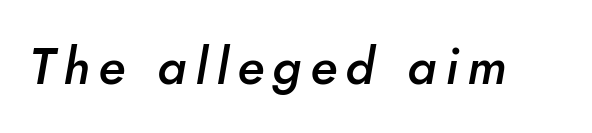
Unmarked baselines from the first word to the last. Notice the strokes are somewhat thickened but not fully heavy: this is a semibold. A typesetter would call this proportional, since set widths differ per character. Compared with ordinary roman type, these characters are visibly tilted.
